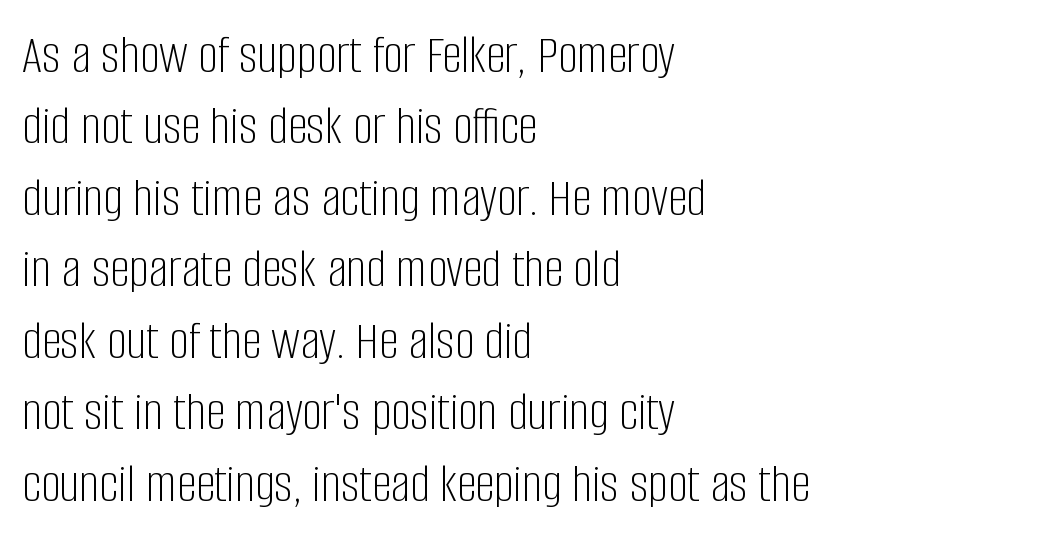
I'd call this a sans setting — the letters go barefoot. Every row of glyphs begins at an identical x-position on the left. These lines are rendered in a variable-pitch font. Just letters on the line, the space beneath them empty. Tracking value appears to be zero — textbook default spacing. Ordinary non-slanted type is in use.
